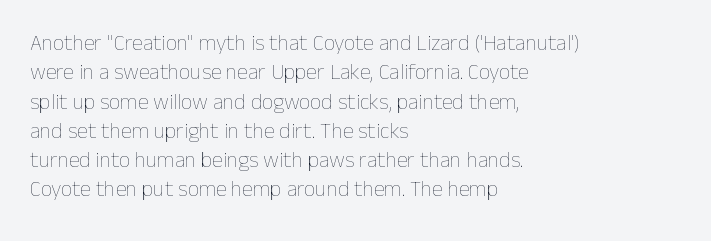
{"italic": "no", "bold": "no", "underline": "no", "align": "left", "line_spacing": "normal", "line_spacing_ratio": 1.33, "letter_spacing": "normal", "letter_spacing_em": 0.0, "glyph_px": 22}
